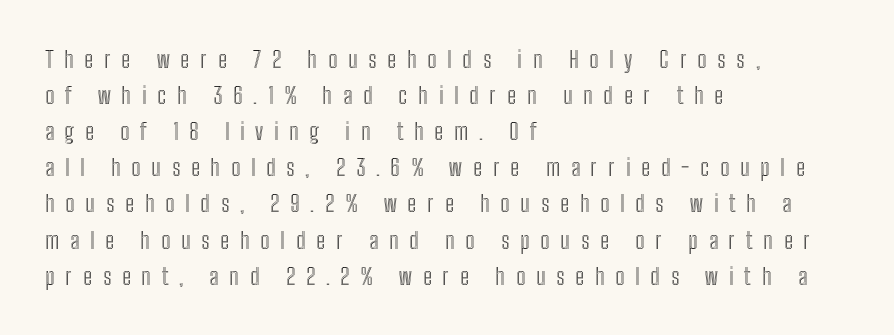
Q: Is the text italic (slanted)? A: No, it is upright.
Q: Is the text underlined? A: No.
Q: How is the paragraph aligned? A: Left-aligned.
Q: Is the spacing between letters normal or unusually wide? A: Unusually wide.
Q: Is the spacing between lines tight, normal or loose? A: Normal.
